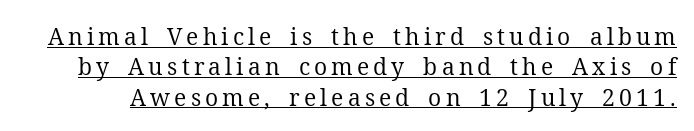
The image shows 23 px text type, upright; set normal line spacing (1.32x), underlined.
